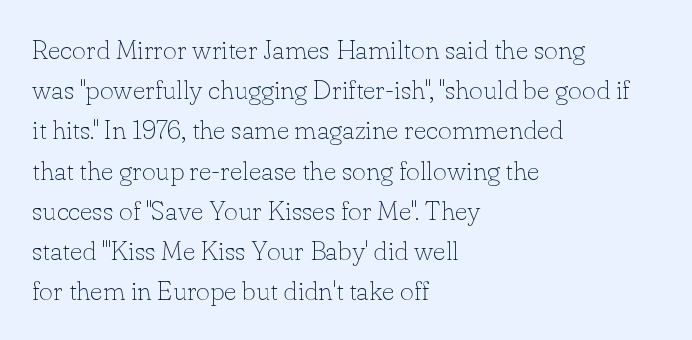
The image shows 27 px text type, upright; set left-aligned, normal line spacing (1.49x), normal letter spacing, not underlined.
